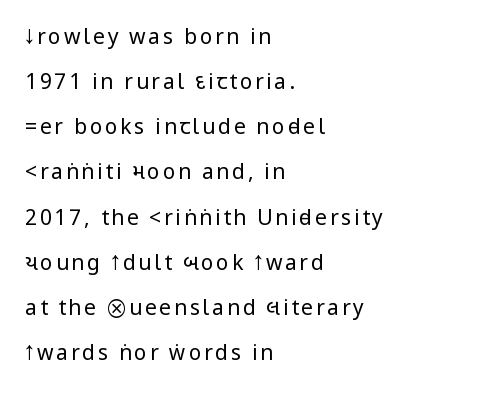
Casual observation: everything's shoved over to the left. Notice the wide empty band between every row — that's loose leading. The strokes carry an ordinary text weight at most. Ordinary non-slanted type is in use.
